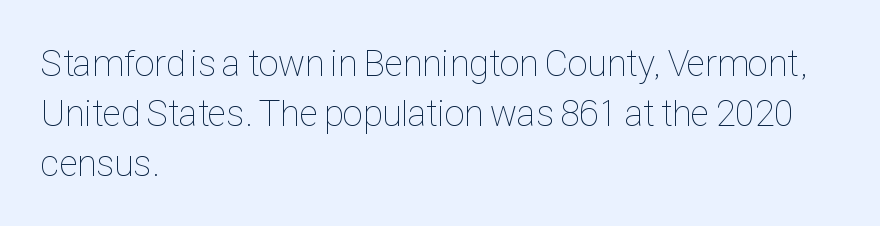
{"italic": "no", "bold": "no", "weight": "thin", "width": "condensed", "stroke_contrast": "low", "x_height": "medium", "monospaced": "no", "underline": "no", "align": "left", "line_spacing": "normal", "line_spacing_ratio": 1.35, "letter_spacing": "normal", "letter_spacing_em": 0.0, "glyph_px": 37}
